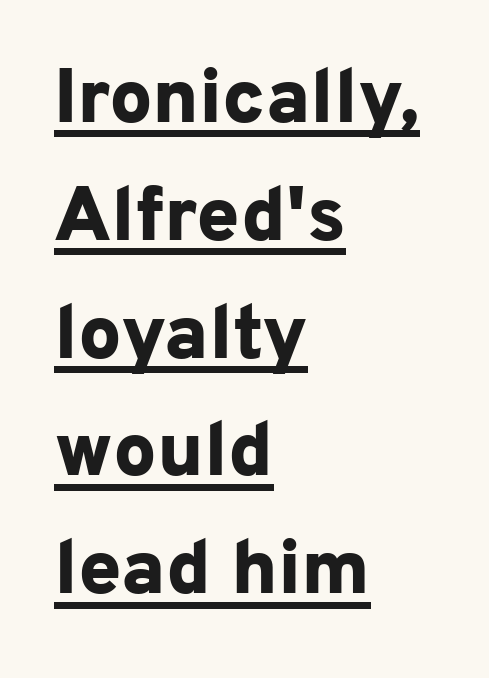
Q: Is the text bold? A: Yes.
Q: Is the text italic (slanted)? A: No, it is upright.
Q: Is the typeface a serif or a sans-serif typeface? A: Sans-serif.
Q: Is the text underlined? A: Yes.
Q: How is the paragraph aligned? A: Left-aligned.
Q: Is the spacing between letters normal or unusually wide? A: Normal.
Q: Is the spacing between lines tight, normal or loose? A: Normal.
Q: Width (condensed, normal, or wide)? A: Normal.
Q: Stroke contrast? A: Low.
Q: x-height? A: Medium.
Q: Monospaced? A: No.
